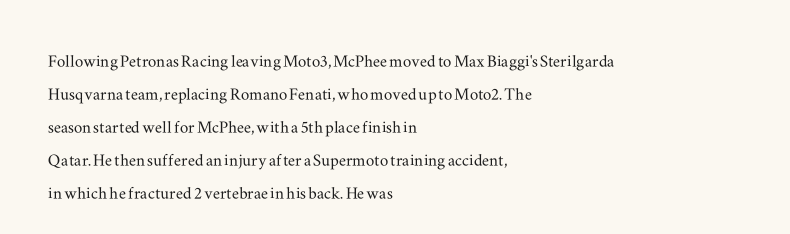
{"italic": "no", "underline": "no", "align": "left", "line_spacing": "normal", "line_spacing_ratio": 1.57, "letter_spacing": "normal", "letter_spacing_em": 0.0, "glyph_px": 21}
